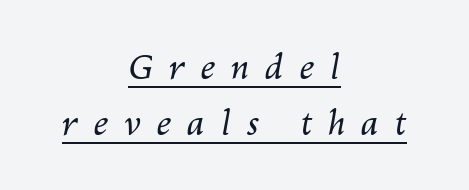
The image shows 34 px regular-weight type, italic (leaning right); set centered, normal line spacing (1.64x), unusually wide letter spacing (+0.46 em), underlined; medium stroke contrast and a medium x-height.
